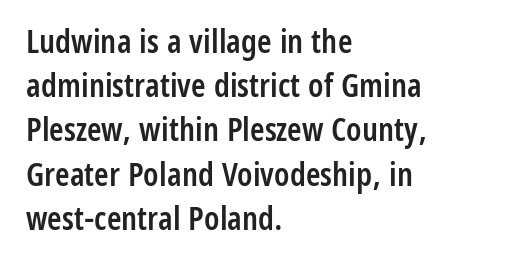
The image shows 33 px semibold, condensed sans-serif type, upright; set left-aligned, normal line spacing (1.34x), normal letter spacing, not underlined; low stroke contrast and a medium x-height.
